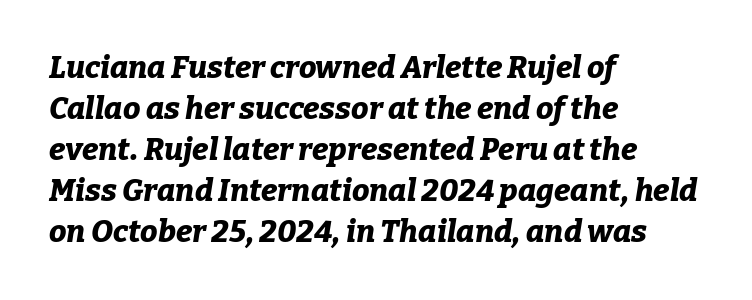
Q: Is the text bold? A: Yes.
Q: Is the text italic (slanted)? A: Yes, it leans right by about 9 degrees.
Q: Is the text underlined? A: No.
Q: How is the paragraph aligned? A: Left-aligned.
Q: Is the spacing between letters normal or unusually wide? A: Normal.
Q: Is the spacing between lines tight, normal or loose? A: Normal.
Q: Width (condensed, normal, or wide)? A: Normal.
Q: Stroke contrast? A: Low.
Q: x-height? A: Medium.
Q: Monospaced? A: No.
